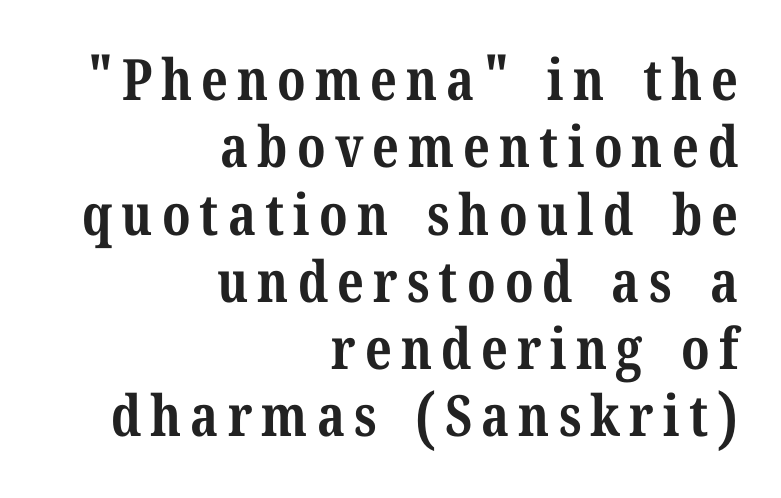
{"serif": "yes", "italic": "no", "bold": "yes", "weight": "bold", "width": "normal", "stroke_contrast": "medium", "x_height": "medium", "monospaced": "no", "underline": "no", "align": "right", "line_spacing_ratio": 1.18, "glyph_px": 57}
